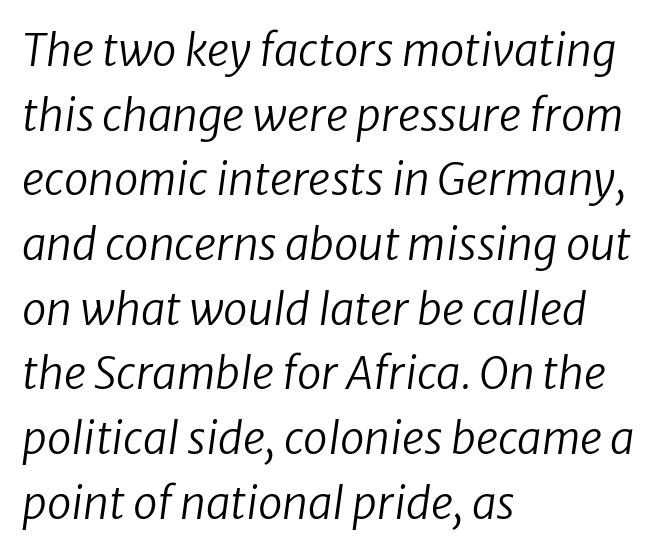
Q: Is the text bold? A: No.
Q: Is the typeface a serif or a sans-serif typeface? A: Sans-serif.
Q: Is the text underlined? A: No.
Q: How is the paragraph aligned? A: Left-aligned.
Q: Is the spacing between letters normal or unusually wide? A: Normal.
Q: Is the spacing between lines tight, normal or loose? A: Normal.
Q: Width (condensed, normal, or wide)? A: Normal.
Q: Stroke contrast? A: Low.
Q: x-height? A: Medium.
Q: Monospaced? A: No.
